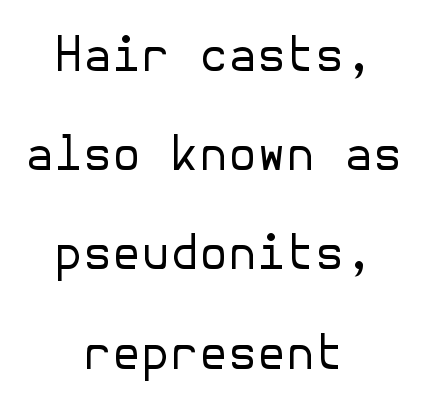
What kind of face is this? One without serifs — a sans. Unlike italic type, these characters show no tilt at all. The rag falls on both sides of this text block equally. Think standard paragraph weight, or any step lighter than that. This rendering leaves character spacing at its baseline value. You could fit nearly another row in the gap between these rows.
